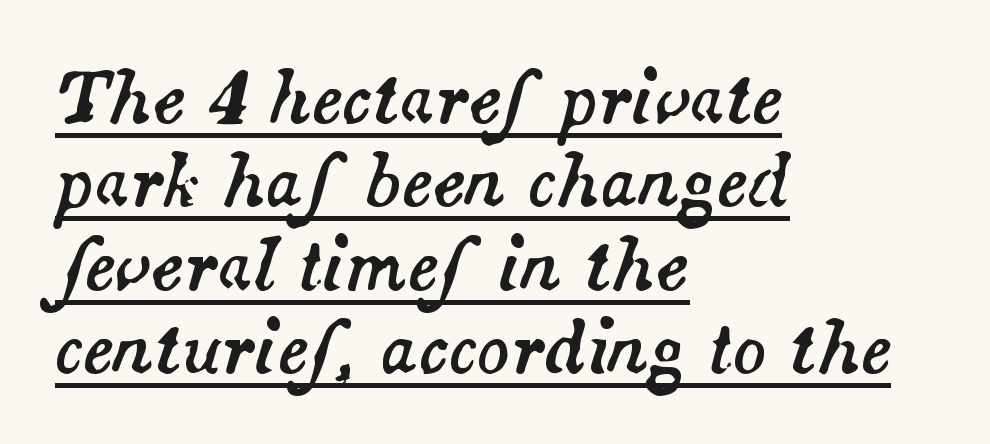
{"italic": "yes", "lean": "right", "slant_degrees": 14, "width": "normal", "stroke_contrast": "medium", "x_height": "small", "monospaced": "no", "underline": "yes", "align": "left", "line_spacing_ratio": 1.21, "letter_spacing": "normal", "letter_spacing_em": 0.0, "glyph_px": 69}
